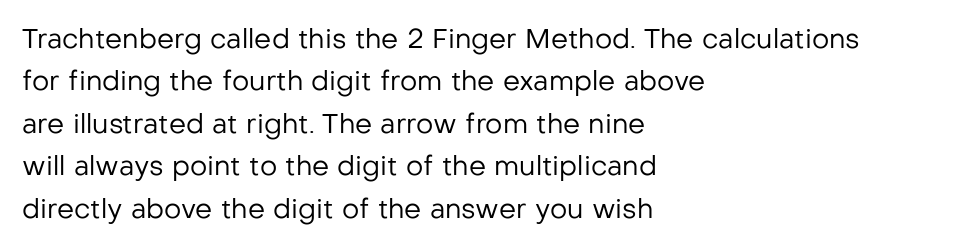
The image shows 27 px text type, upright; set left-aligned, normal line spacing (1.57x), normal letter spacing, not underlined.
